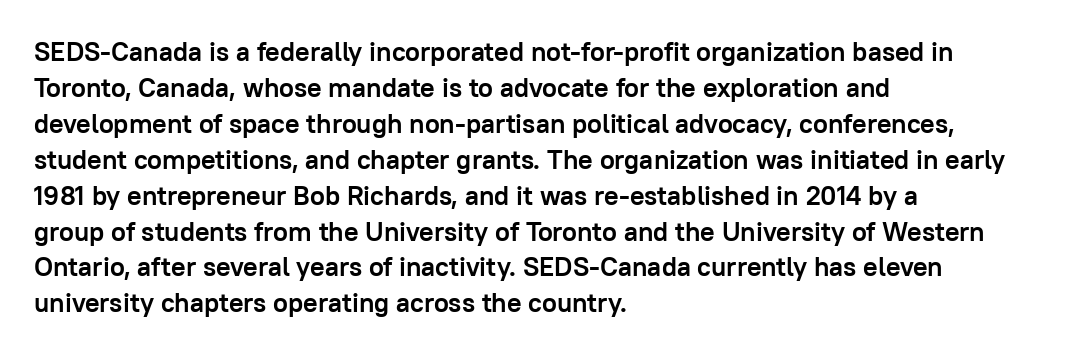
Q: Is the text bold? A: Yes.
Q: Is the text italic (slanted)? A: No, it is upright.
Q: Is the text underlined? A: No.
Q: How is the paragraph aligned? A: Left-aligned.
Q: Is the spacing between letters normal or unusually wide? A: Normal.
Q: Is the spacing between lines tight, normal or loose? A: Normal.
